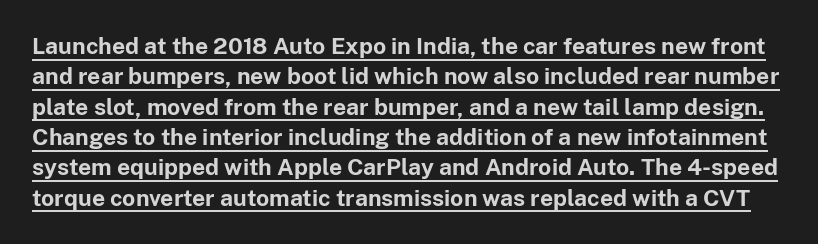
The image shows 23 px bold type, upright; set normal line spacing (1.32x), normal letter spacing, underlined.
